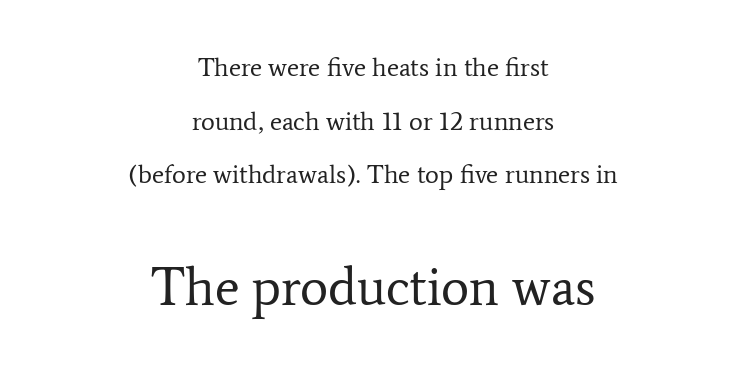
Glyph-to-glyph distance matches everyday printed text. The letters advance in unequal steps, a hallmark of proportional type. The space between consecutive lines is lavish. The baseline area is clear. Note: serifs present on the glyphs. Stems and bowls with no extra thickness — not bold.
